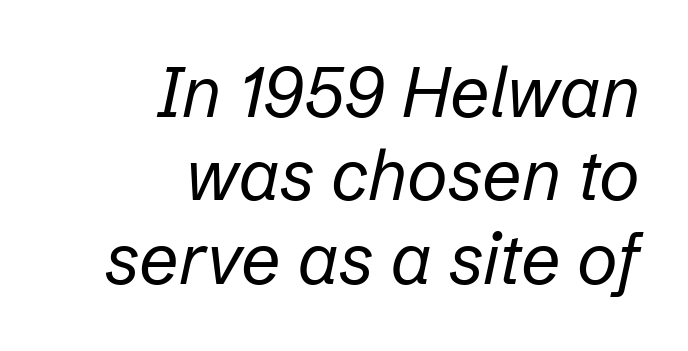
Q: Is the text bold? A: No.
Q: Is the text italic (slanted)? A: Yes, it leans right by about 12 degrees.
Q: Is the text underlined? A: No.
Q: How is the paragraph aligned? A: Right-aligned.
Q: Is the spacing between letters normal or unusually wide? A: Normal.
Q: Width (condensed, normal, or wide)? A: Normal.
Q: Stroke contrast? A: Low.
Q: x-height? A: Medium.
Q: Monospaced? A: No.
